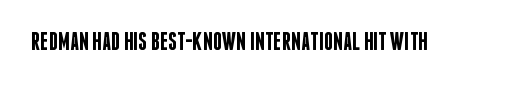
{"italic": "no", "bold": "semi", "underline": "no", "letter_spacing": "normal", "letter_spacing_em": 0.0, "glyph_px": 25}
